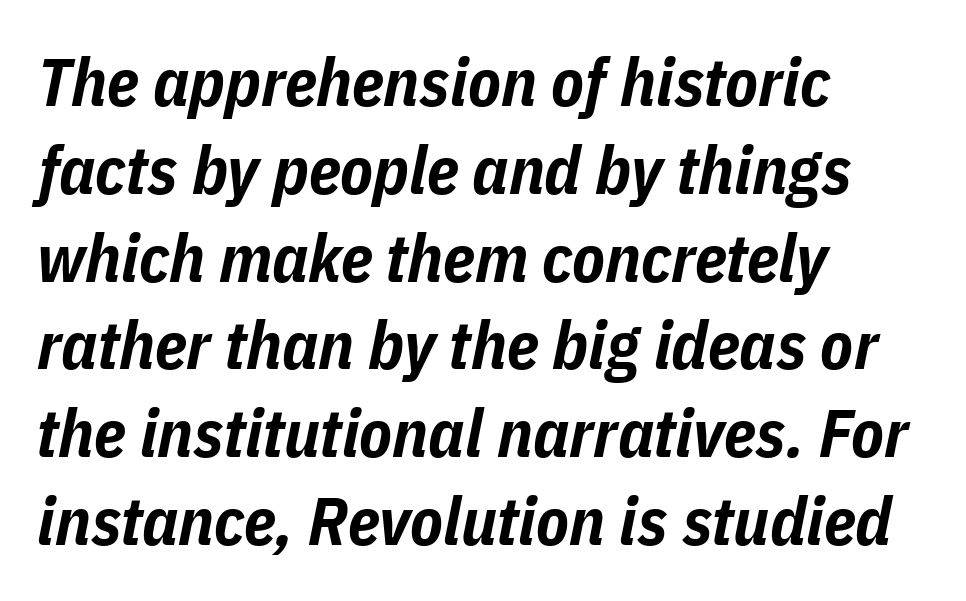
{"italic": "yes", "lean": "right", "slant_degrees": 11, "bold": "yes", "weight": "bold", "width": "condensed", "stroke_contrast": "low", "x_height": "medium", "monospaced": "no", "underline": "no", "align": "left", "line_spacing": "normal", "line_spacing_ratio": 1.31, "letter_spacing": "normal", "letter_spacing_em": 0.0, "glyph_px": 67}
